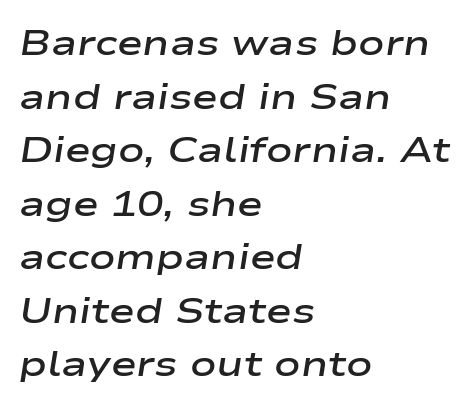
{"italic": "yes", "lean": "right", "slant_degrees": 9, "bold": "semi", "weight": "semibold", "width": "wide", "stroke_contrast": "low", "x_height": "medium", "monospaced": "no", "underline": "no", "align": "left", "line_spacing": "normal", "line_spacing_ratio": 1.53, "letter_spacing": "normal", "letter_spacing_em": 0.0, "glyph_px": 35}
